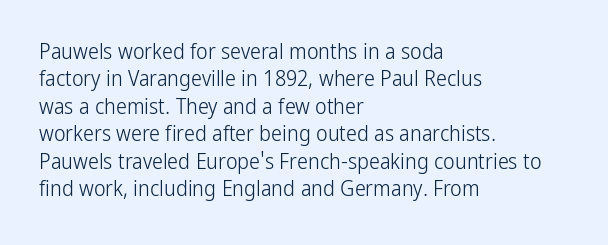
Counters stay open thanks to moderate or lighter strokes. All the whitespace from short lines collects on the right. Normally led — the rows are evenly, conventionally spaced. The glyphs are unaccompanied by any horizontal stroke below them.
